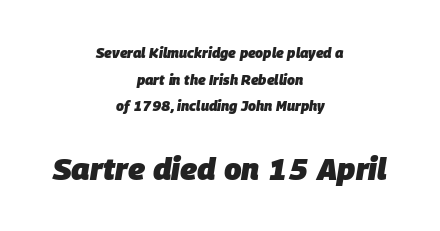
The image shows 31 px heavy type, italic (leaning right); set centered, loose line spacing (1.9x), normal letter spacing, not underlined; the second (bottom) block is 2.21x larger; low stroke contrast and a large x-height.
